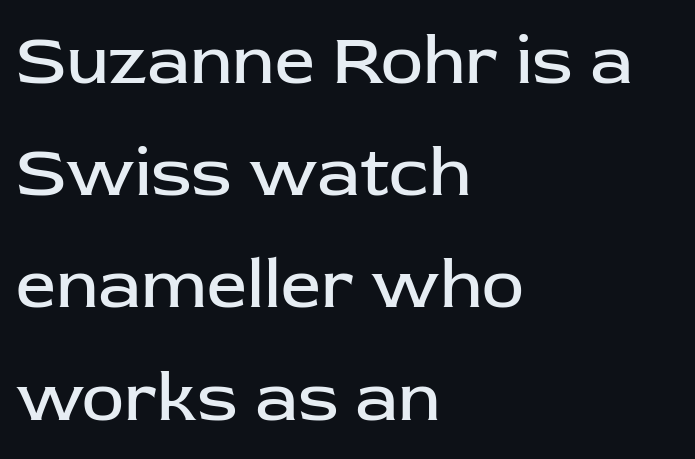
{"serif": "no", "italic": "no", "bold": "no", "weight": "regular", "width": "normal", "stroke_contrast": "low", "x_height": "medium", "monospaced": "no", "underline": "no", "align": "left", "line_spacing": "normal", "line_spacing_ratio": 1.58, "letter_spacing": "normal", "letter_spacing_em": 0.0, "glyph_px": 71}
